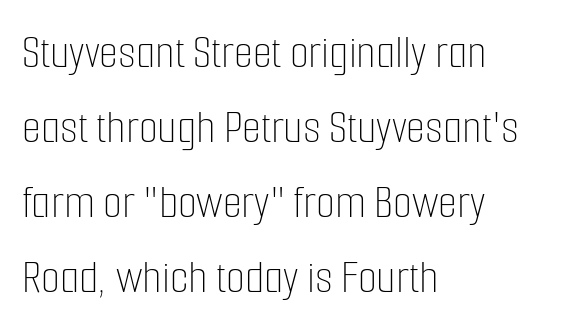
The image shows 49 px thin, condensed type, upright; set left-aligned, normal line spacing (1.53x), normal letter spacing, not underlined; low stroke contrast and a medium x-height.
